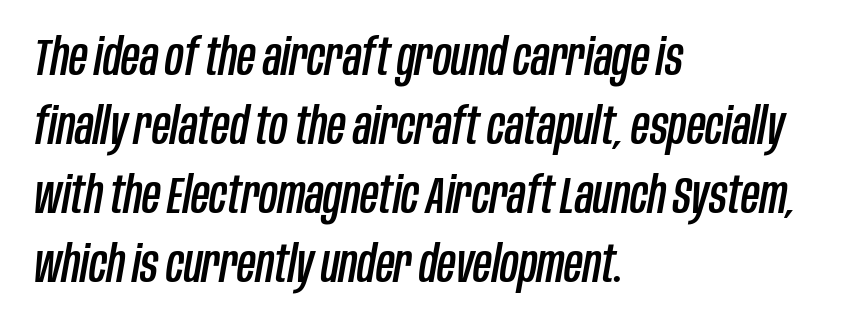
{"italic": "yes", "lean": "right", "slant_degrees": 10, "width": "condensed", "stroke_contrast": "low", "x_height": "large", "monospaced": "no", "underline": "no", "align": "left", "line_spacing": "normal", "line_spacing_ratio": 1.35, "letter_spacing": "normal", "letter_spacing_em": 0.0, "glyph_px": 51}
